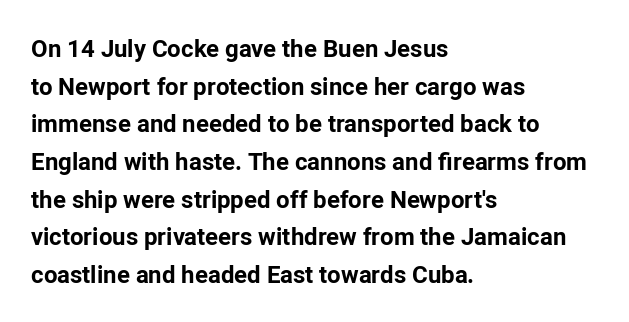
Heavy, bold letterforms. Quick note: underline off. The space between consecutive lines is moderate. This is roman type, the default non-slanted kind. The compositor pushed each line to the left boundary.
